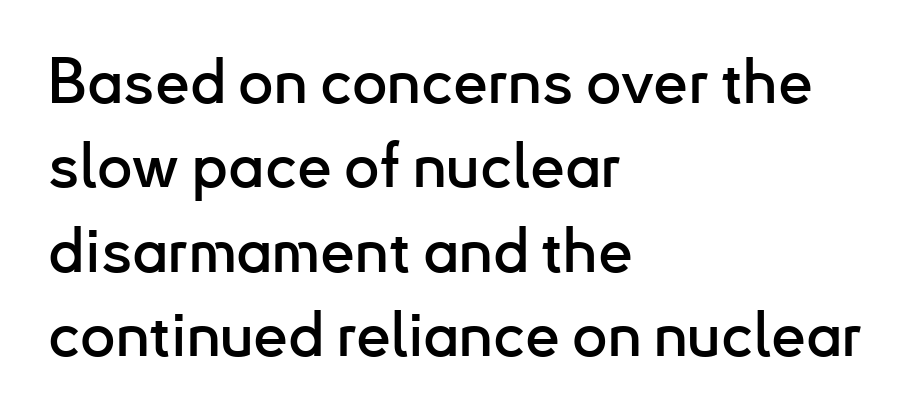
Underlining? Definitely not there. The font's upright variant was chosen for this text. Unlike a traditional serif, this face leaves its strokes unadorned. Every row of glyphs begins at an identical x-position on the left. Vertical spacing — default. Character widths vary here, with narrow letters taking less room than wide ones.
